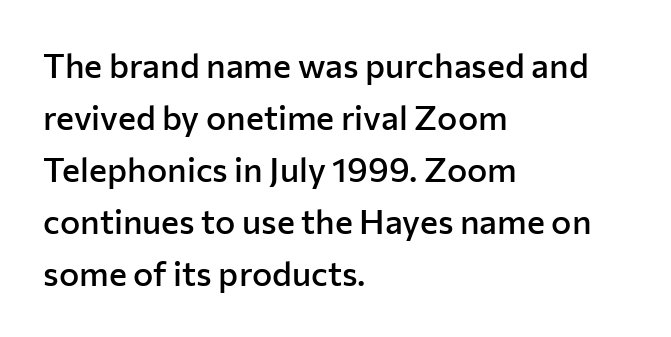
Tall strokes in this sample are plumb rather than angled. One glance says typical: line gaps are just what's usual. One-word summary of the alignment: left. The passage shown is typed in a proportional face where columns would drift. Note: no serifs on the glyphs. Here the glyphs are tracked normally, forming tight word shapes.
